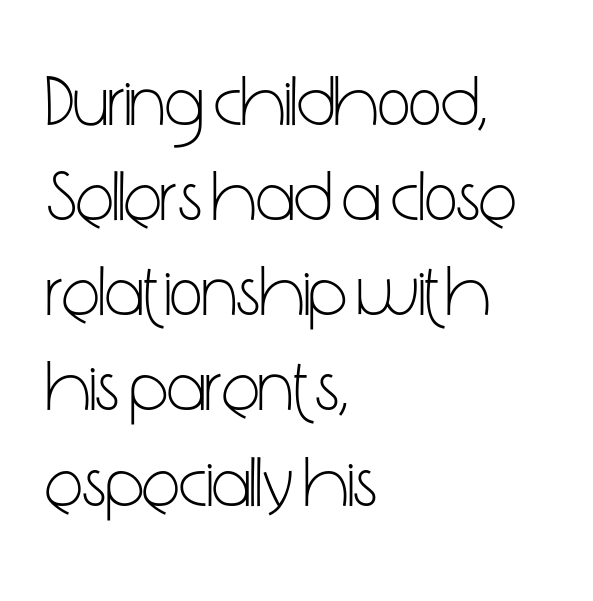
{"serif": "no", "italic": "no", "bold": "no", "weight": "light", "width": "condensed", "stroke_contrast": "low", "x_height": "medium", "monospaced": "no", "underline": "no", "align": "left", "line_spacing": "normal", "line_spacing_ratio": 1.34, "letter_spacing": "normal", "letter_spacing_em": 0.0, "glyph_px": 71}
